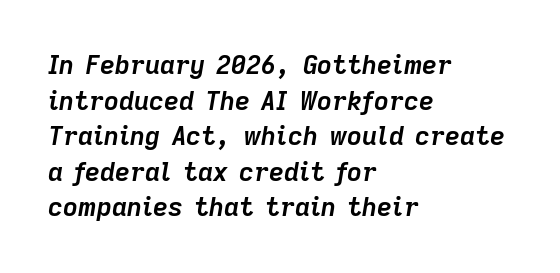
{"italic": "yes", "lean": "right", "slant_degrees": 9, "bold": "yes", "underline": "no", "align": "left", "line_spacing": "normal", "line_spacing_ratio": 1.37, "letter_spacing": "normal", "letter_spacing_em": 0.0, "glyph_px": 26}
